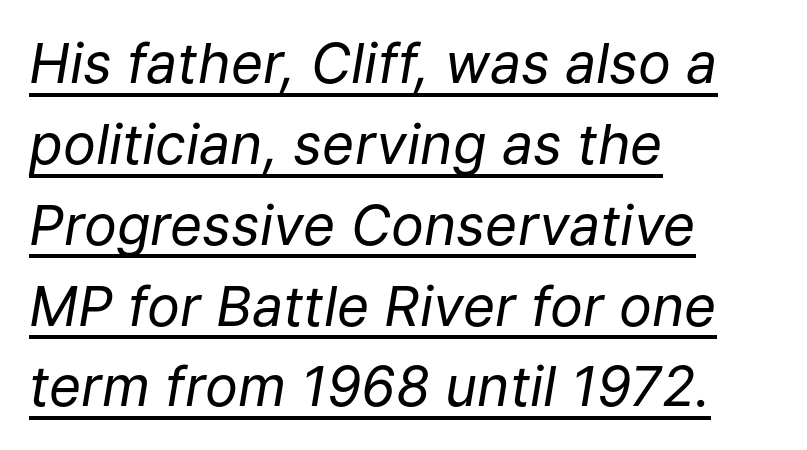
Q: Is the text bold? A: No.
Q: Is the text italic (slanted)? A: Yes, it leans right by about 9 degrees.
Q: Is the text underlined? A: Yes.
Q: How is the paragraph aligned? A: Left-aligned.
Q: Is the spacing between letters normal or unusually wide? A: Normal.
Q: Is the spacing between lines tight, normal or loose? A: Normal.
Q: Width (condensed, normal, or wide)? A: Normal.
Q: Stroke contrast? A: Low.
Q: x-height? A: Medium.
Q: Monospaced? A: No.
